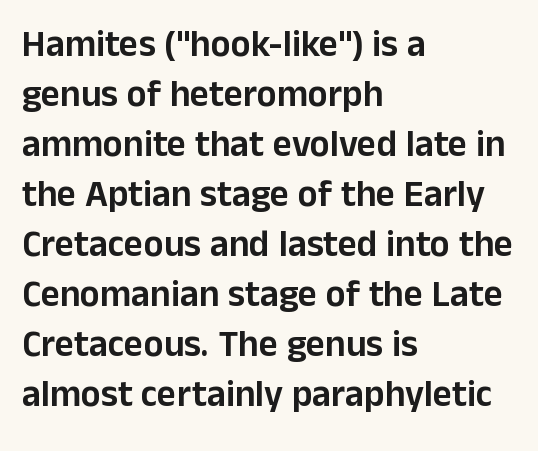
{"serif": "no", "italic": "no", "width": "normal", "stroke_contrast": "low", "x_height": "medium", "monospaced": "no", "underline": "no", "align": "left", "line_spacing": "normal", "line_spacing_ratio": 1.35, "letter_spacing": "normal", "letter_spacing_em": 0.0, "glyph_px": 37}
